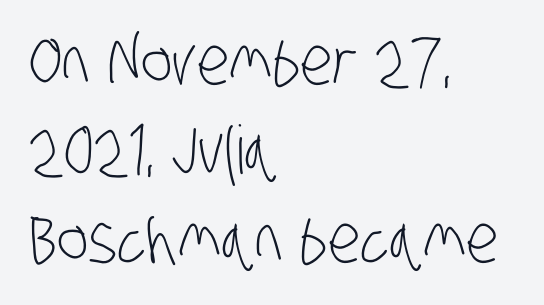
Q: Is the text bold? A: No.
Q: Is the typeface a serif or a sans-serif typeface? A: Sans-serif.
Q: Is the text underlined? A: No.
Q: How is the paragraph aligned? A: Left-aligned.
Q: Is the spacing between letters normal or unusually wide? A: Normal.
Q: Is the spacing between lines tight, normal or loose? A: Normal.
Q: Width (condensed, normal, or wide)? A: Condensed.
Q: Stroke contrast? A: Low.
Q: x-height? A: Large.
Q: Monospaced? A: No.
